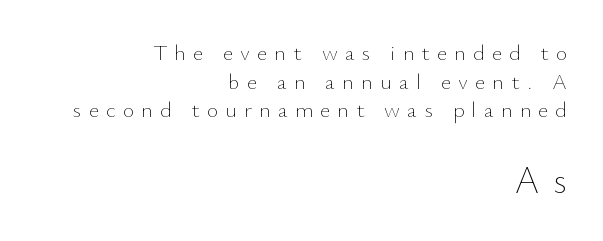
The image shows 38 px thin type, upright; set right-aligned, normal line spacing (1.3x), unusually wide letter spacing (+0.33 em), not underlined; the second (bottom) block is 1.73x larger; low stroke contrast and a small x-height.
